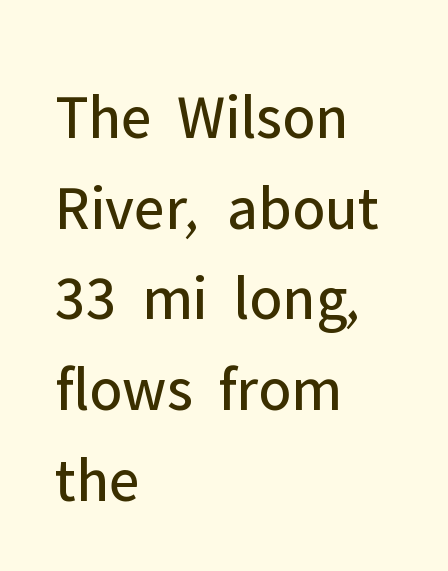
The image shows 63 px regular-weight sans-serif type, upright; set left-aligned, normal line spacing (1.44x), normal letter spacing, not underlined; low stroke contrast and a medium x-height.
